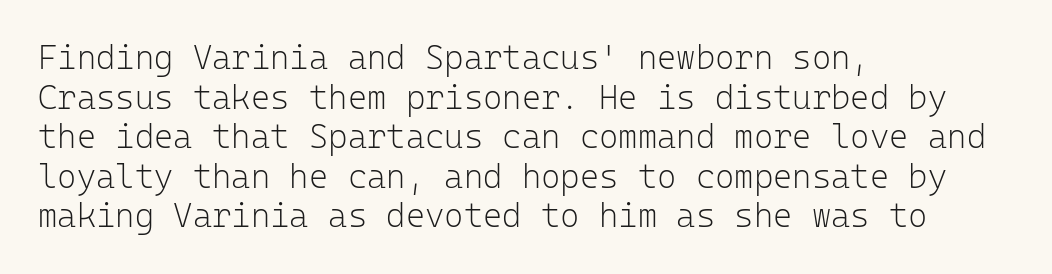
Q: Is the text bold? A: No.
Q: Is the text italic (slanted)? A: No, it is upright.
Q: Is the typeface a serif or a sans-serif typeface? A: Sans-serif.
Q: Is the text underlined? A: No.
Q: How is the paragraph aligned? A: Left-aligned.
Q: Is the spacing between letters normal or unusually wide? A: Normal.
Q: Width (condensed, normal, or wide)? A: Normal.
Q: Stroke contrast? A: Low.
Q: x-height? A: Medium.
Q: Monospaced? A: Yes.
